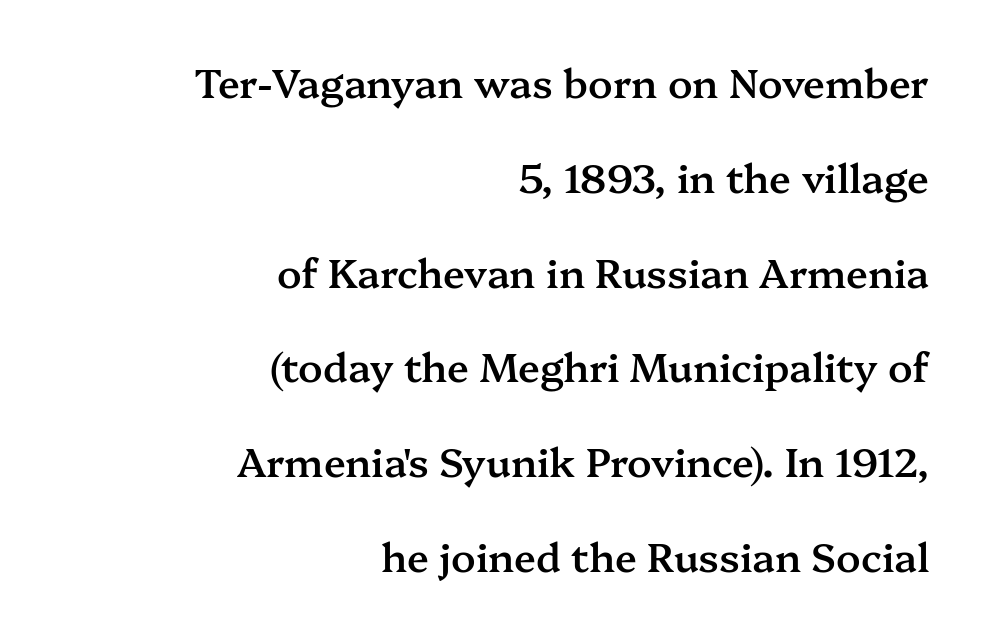
The image shows 40 px semibold serif type, upright; set right-aligned, loose line spacing (2.37x), normal letter spacing, not underlined; medium stroke contrast and a medium x-height.
